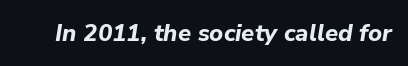
The image shows 24 px bold type, italic (leaning right); set normal letter spacing, not underlined.
